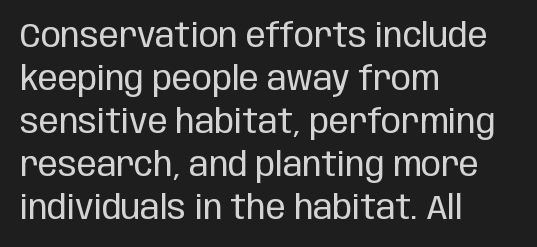
Is the type heavy? It reads as light-to-regular instead. The typesetter chose a ragged-right arrangement here. Upright lettering throughout. Observe the ordinary spacing: letters are neighbours, not strangers.
